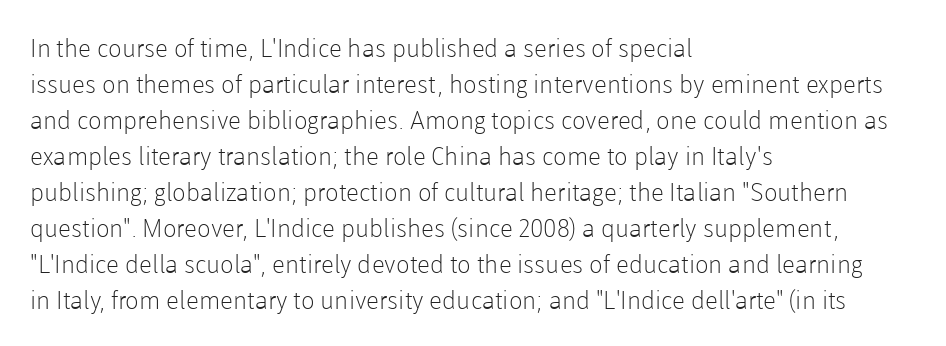
The rendering anchors every line to the left-hand side. Words appear dense and cohesive because spacing is normal. Does the leading feel generous? No, just average. A quiet, ordinary-to-light weight characterises the typeface.
